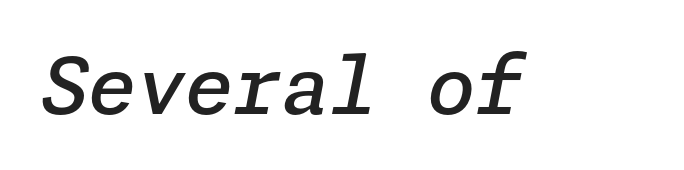
Style check: oblique. Check under the words: just untouched page. Every letter is mildly thick-stroked: semibold rather than bold. The horizontal fit of the characters is conventional and even.
